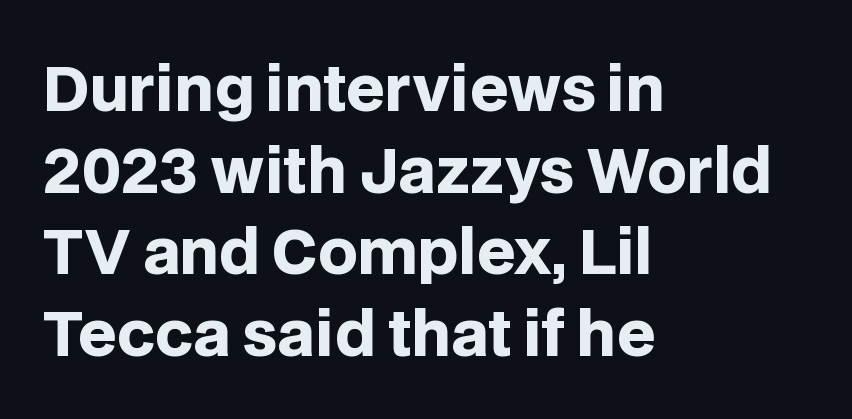
Q: Is the text bold? A: Yes.
Q: Is the text italic (slanted)? A: No, it is upright.
Q: Is the typeface a serif or a sans-serif typeface? A: Sans-serif.
Q: Is the text underlined? A: No.
Q: How is the paragraph aligned? A: Left-aligned.
Q: Is the spacing between letters normal or unusually wide? A: Normal.
Q: Is the spacing between lines tight, normal or loose? A: Normal.
Q: Width (condensed, normal, or wide)? A: Normal.
Q: Stroke contrast? A: Low.
Q: x-height? A: Large.
Q: Monospaced? A: No.
